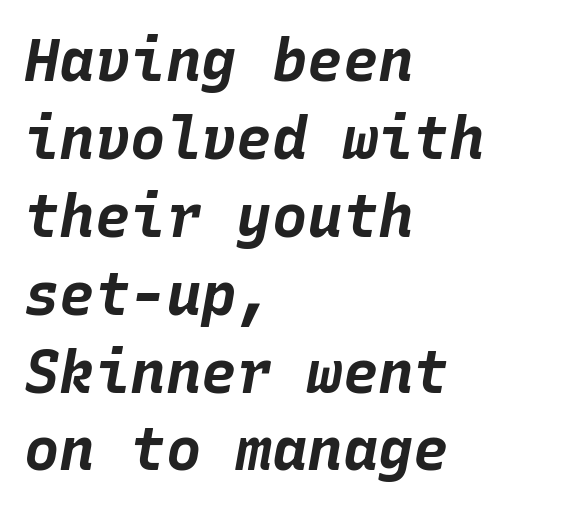
You could count columns in this text — the font is strictly monospaced. Notice how thick the strokes are: this is what a full bold looks like. The leading is moderate, giving the passage an even texture. Notice how the passage keeps a crisp vertical edge on the left only.
